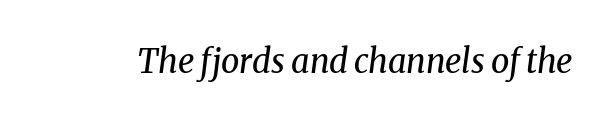
What stands out about the letter spacing? Nothing — it is the standard amount. This sample has the flowing, uneven cadence of proportional lettering. The gap between lines stays unmarked. Check where the strokes stop: tiny serifs finish them off. Slanted lettering throughout.
